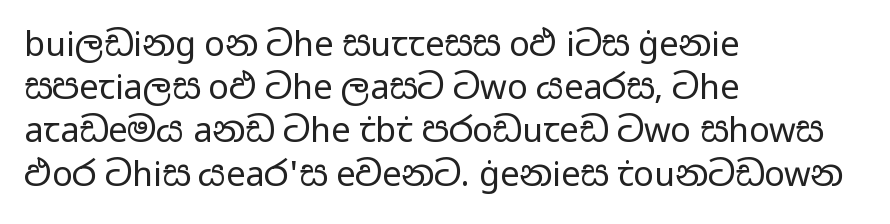
Inter-character spacing is left at the font's built-in metrics. Examine the stroke ends and you'll find no serifs. The baseline area is clear. If you measured baseline to baseline, you'd find a middling distance.
